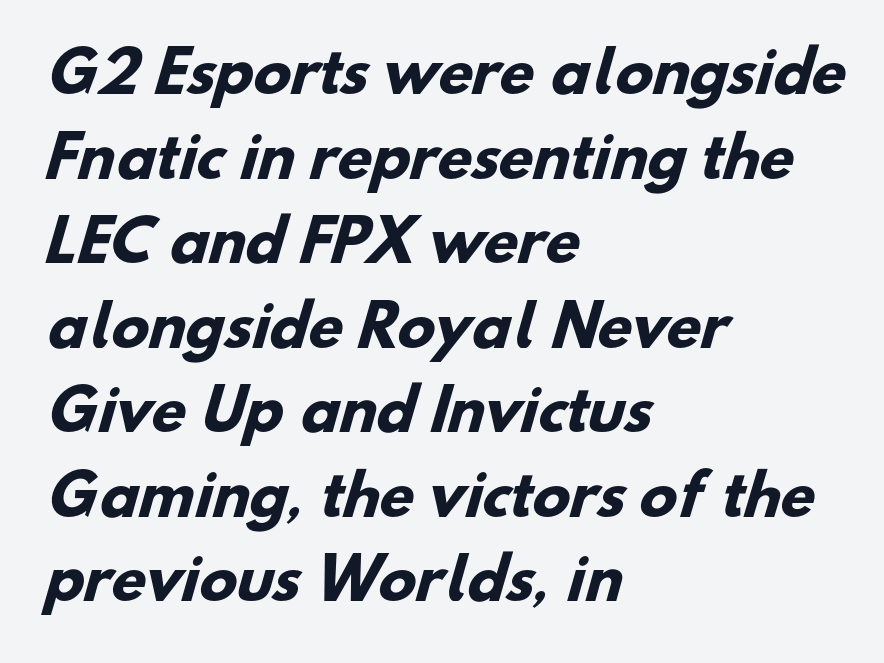
Nobody touched the tracking dial on this one. Casual observation: everything's shoved over to the left. Does the type have serifs? No, each stem ends abruptly. If you measured baseline to baseline, you'd find a middling distance. The gap between lines stays unmarked. Looks like regular typesetting: each glyph gets only the width it needs.
